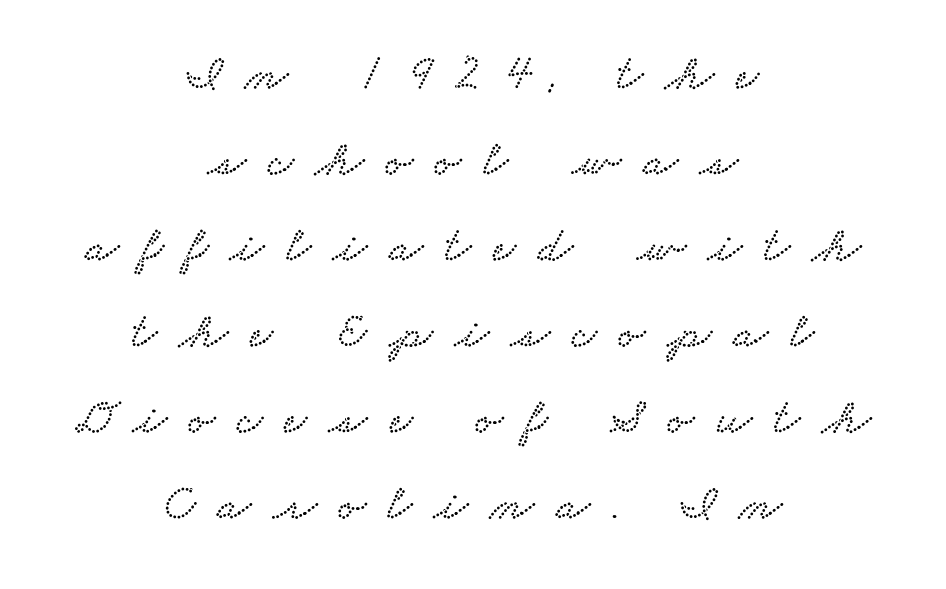
The image shows 50 px wide serif type; set centered, line spacing 1.72x, unusually wide letter spacing (+0.44 em), not underlined; low stroke contrast and a small x-height.
